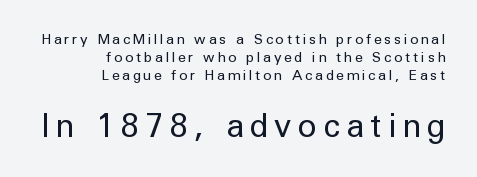
This layout puts the modest block above and the oversized block below. The passage shown is typed in a proportional face where columns would drift. What's the leading like? Ordinary, nothing unusual. Posture: straight, roman, zero tilt.
